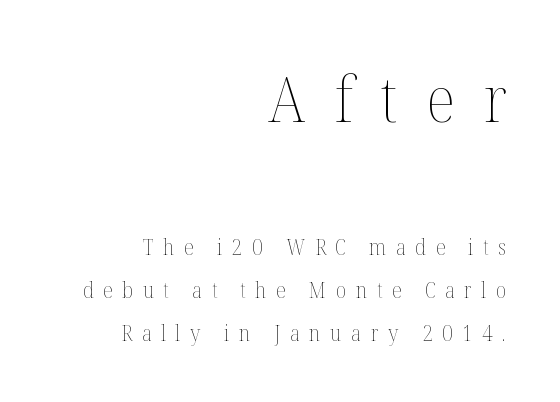
The image shows 63 px thin type, upright; set right-aligned, loose line spacing (2.03x), unusually wide letter spacing (+0.45 em), not underlined; the first (top) block is 3.0x larger; medium stroke contrast and a medium x-height.
